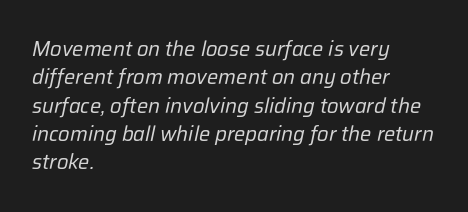
The typesetting does not lean heavy: it is not bold. Characters are canted at an angle relative to the baseline's perpendicular. The area under the type is left untouched. In CSS terms this would be text-align: left.
